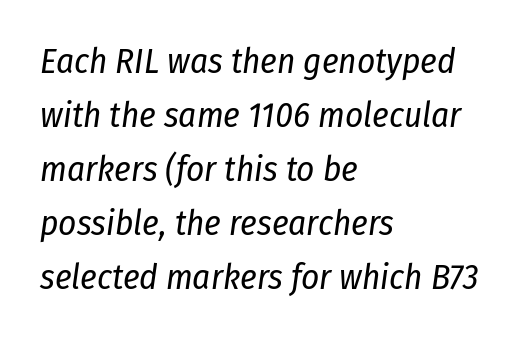
The image shows 35 px regular-weight, condensed type, italic (leaning right); set left-aligned, normal line spacing (1.54x), normal letter spacing, not underlined; low stroke contrast and a medium x-height.
